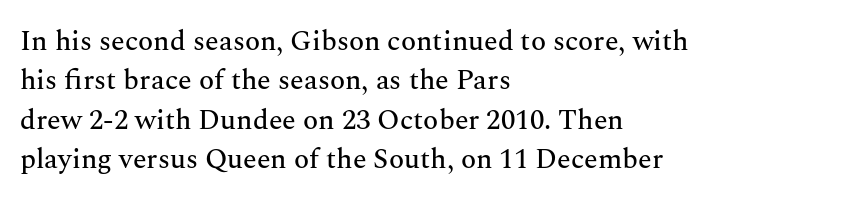
The image shows 28 px serif type, upright; set left-aligned, normal line spacing (1.41x), normal letter spacing, not underlined; medium stroke contrast and a medium x-height.
